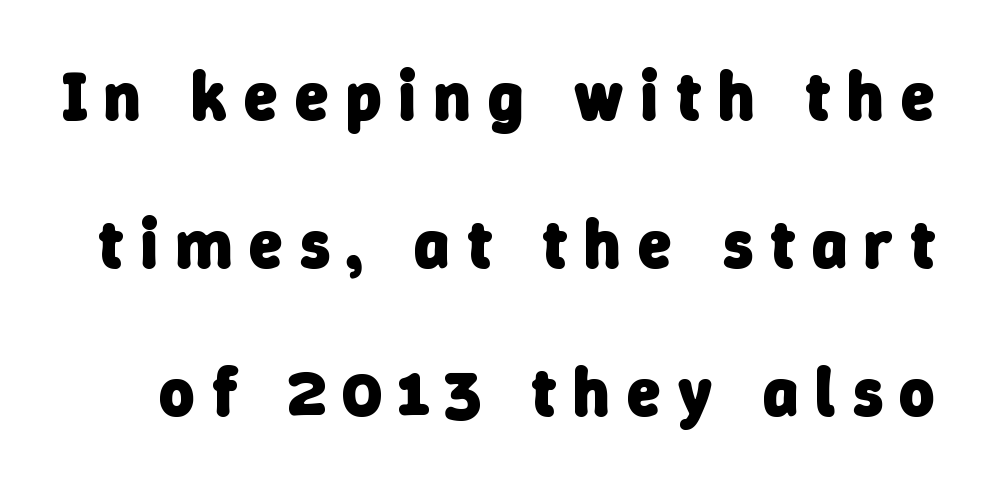
Horizontal bands of white between lines are thick stripes. Note the varied advance widths — an 'i' is clearly narrower than an 'm'. Stroke terminals: plain, sans-serif. The space beneath each line is pristine and unruled. Tracking value appears strongly positive — letters spread wide. Pretty heavy lettering here — definitely bold.
